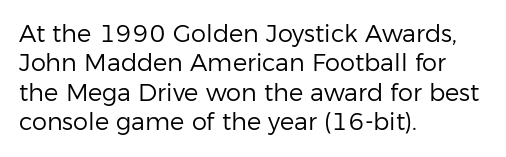
The image shows 24 px text type, upright; set left-aligned, line spacing 1.22x, normal letter spacing, not underlined.
